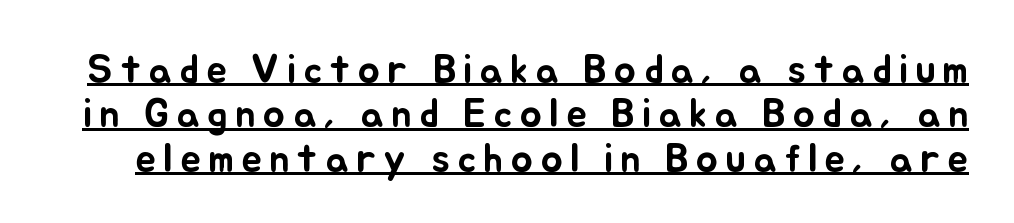
The image shows 41 px text type, upright; set tight line spacing (1.08x), underlined; low stroke contrast and a small x-height.
